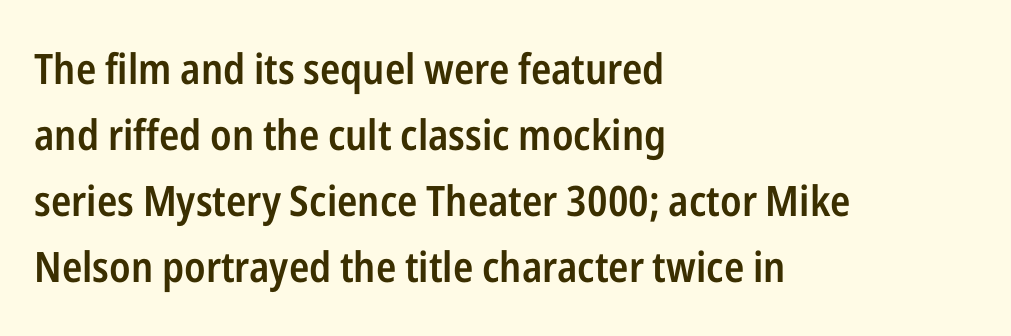
Regarding serifs, this sample does without them. Is this a fixed-width face? No — the glyphs have proportional, varying widths. The font is running at a semibold setting, under full bold. A roman cut, with each character standing at attention.
